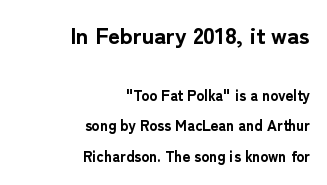
Q: Is the text bold? A: Yes.
Q: Is the text italic (slanted)? A: No, it is upright.
Q: Is the text underlined? A: No.
Q: How is the paragraph aligned? A: Right-aligned.
Q: Is the spacing between letters normal or unusually wide? A: Normal.
Q: Is the spacing between lines tight, normal or loose? A: Loose.
Q: Which block of text is set in a larger size, the first (top) or the second (bottom)? A: The first (top) one.
